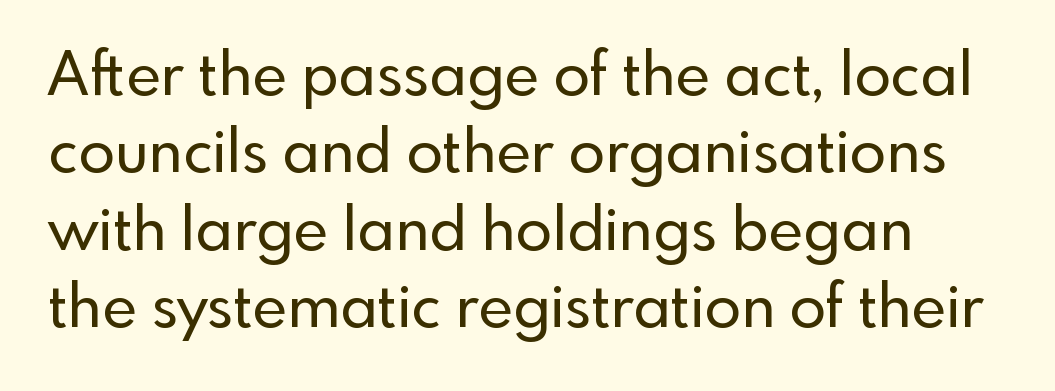
{"serif": "no", "italic": "no", "width": "normal", "x_height": "small", "monospaced": "no", "underline": "no", "line_spacing": "normal", "line_spacing_ratio": 1.29, "letter_spacing": "normal", "letter_spacing_em": 0.0, "glyph_px": 60}
